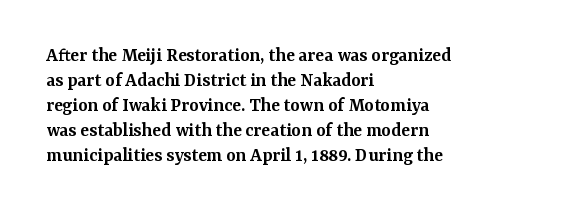
Where is the straight margin? On the left. Each glyph is drawn with semibold strokes, heavier than normal yet not fully bold. The passage shown is not underscored anywhere. Whoever set this chose a conventional vertical rhythm. Upright lettering throughout.
